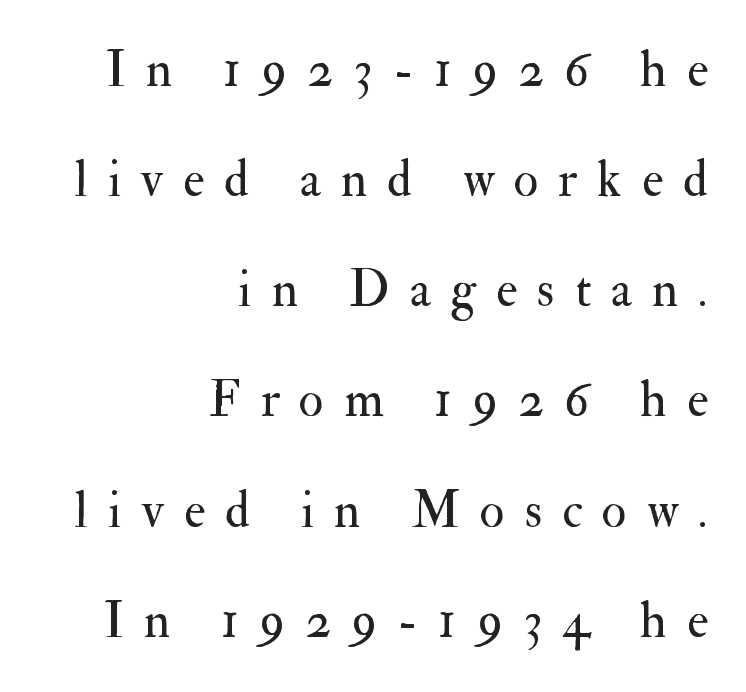
Yep, those are serifs on the letters. This sample is right-justified, so line beginnings fall wherever the words allow. Varying glyph widths throughout — classic text-font behaviour. Upright lettering throughout.
